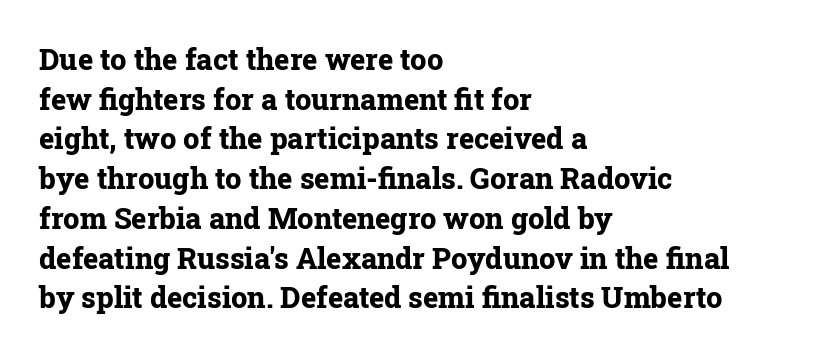
The image shows 29 px bold serif type, upright; set left-aligned, normal line spacing (1.37x), normal letter spacing, not underlined; low stroke contrast and a medium x-height.
